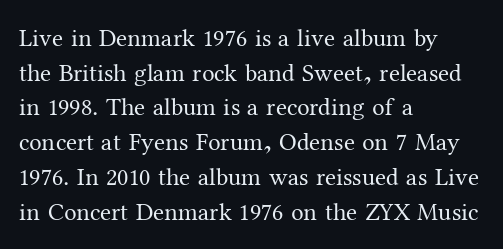
{"italic": "no", "bold": "no", "underline": "no", "align": "left", "line_spacing": "normal", "line_spacing_ratio": 1.39, "letter_spacing": "normal", "letter_spacing_em": 0.0, "glyph_px": 25}
